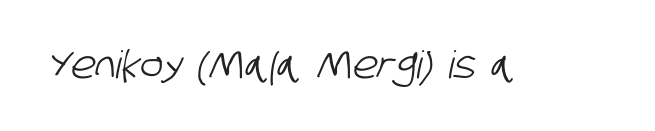
Observe the ordinary spacing: letters are neighbours, not strangers. Lines of text with bare space underneath. Type style note: lacks serifs. Each letter keeps its own natural width here, so spacing adapts to shape.
